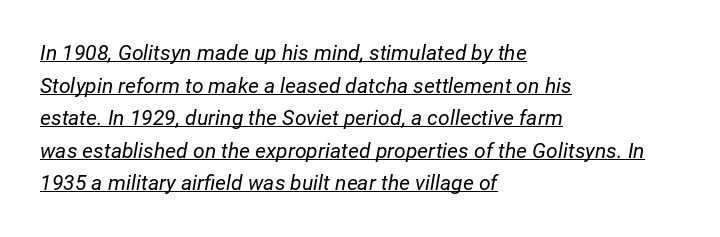
{"italic": "yes", "lean": "right", "slant_degrees": 12, "bold": "no", "underline": "yes", "align": "left", "line_spacing": "normal", "line_spacing_ratio": 1.55, "letter_spacing": "normal", "letter_spacing_em": 0.0, "glyph_px": 21}
